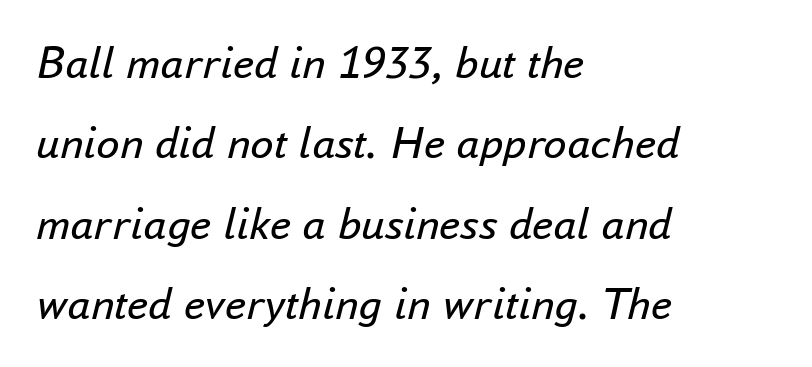
The image shows 47 px regular-weight type, italic (leaning right); set left-aligned, line spacing 1.71x, normal letter spacing, not underlined; low stroke contrast and a small x-height.
